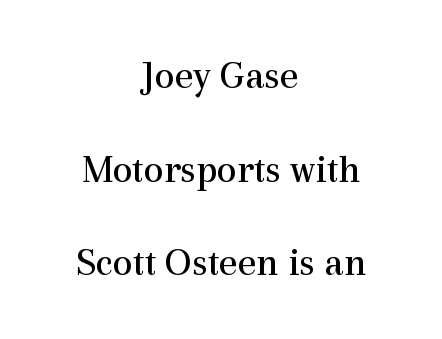
Q: Is the text bold? A: No.
Q: Is the text italic (slanted)? A: No, it is upright.
Q: Is the typeface a serif or a sans-serif typeface? A: Serif.
Q: Is the text underlined? A: No.
Q: How is the paragraph aligned? A: Centered.
Q: Is the spacing between letters normal or unusually wide? A: Normal.
Q: Is the spacing between lines tight, normal or loose? A: Loose.
Q: Width (condensed, normal, or wide)? A: Normal.
Q: x-height? A: Medium.
Q: Monospaced? A: No.
